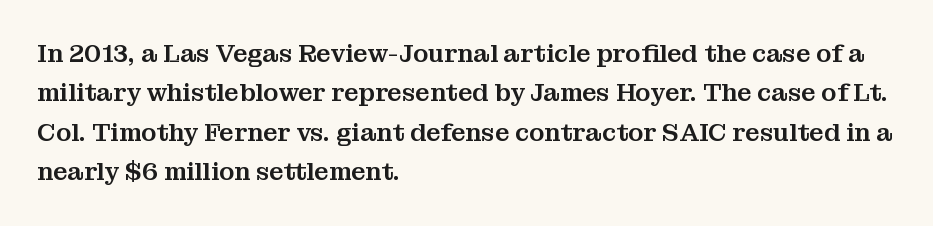
{"italic": "no", "underline": "no", "align": "left", "line_spacing": "normal", "line_spacing_ratio": 1.58, "letter_spacing": "normal", "letter_spacing_em": 0.0, "glyph_px": 25}
